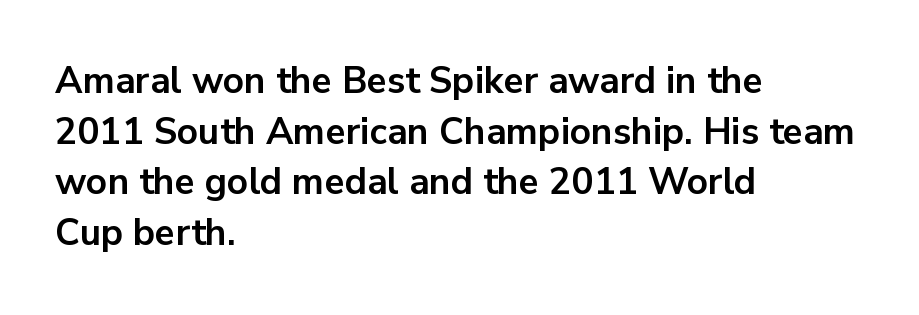
{"serif": "no", "italic": "no", "bold": "yes", "weight": "bold", "width": "normal", "stroke_contrast": "low", "x_height": "medium", "monospaced": "no", "underline": "no", "align": "left", "line_spacing": "normal", "line_spacing_ratio": 1.37, "letter_spacing": "normal", "letter_spacing_em": 0.0, "glyph_px": 37}
